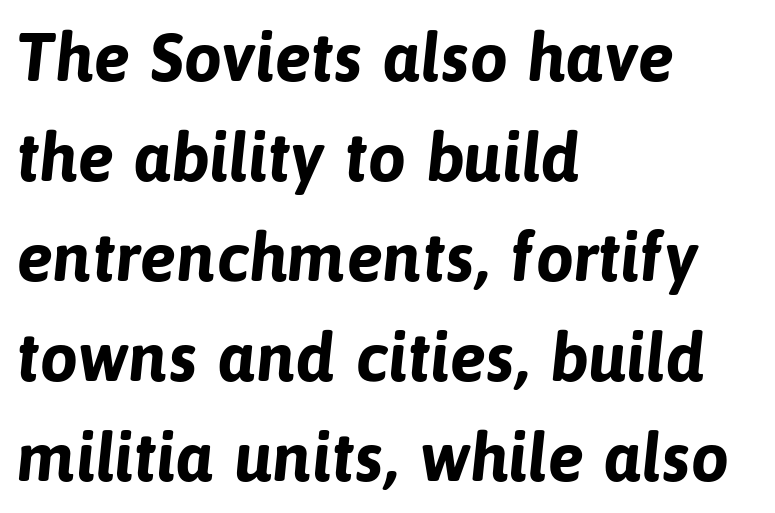
Q: Is the text bold? A: Yes.
Q: Is the typeface a serif or a sans-serif typeface? A: Sans-serif.
Q: Is the text underlined? A: No.
Q: How is the paragraph aligned? A: Left-aligned.
Q: Is the spacing between letters normal or unusually wide? A: Normal.
Q: Is the spacing between lines tight, normal or loose? A: Normal.
Q: Width (condensed, normal, or wide)? A: Normal.
Q: Stroke contrast? A: Low.
Q: x-height? A: Medium.
Q: Monospaced? A: No.
